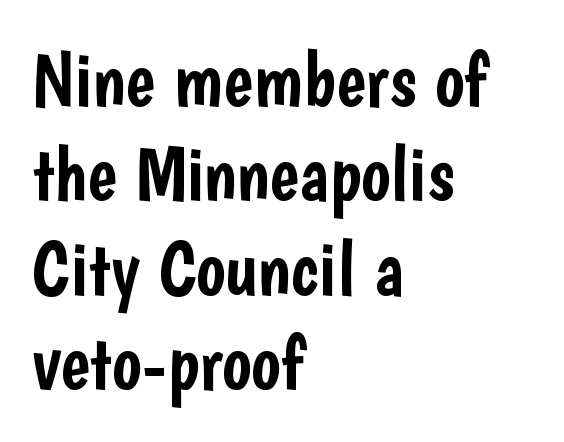
This rendering features lettering with no underline. Casual observation: everything's shoved over to the left. Character widths vary here, with narrow letters taking less room than wide ones. The typeface chosen for these lines omits serifs.
